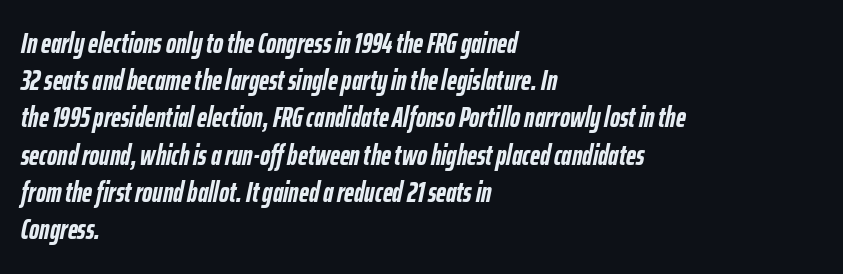
The image shows 28 px semibold, condensed type, italic (leaning right); set left-aligned, normal line spacing (1.33x), normal letter spacing, not underlined; low stroke contrast and a medium x-height.
